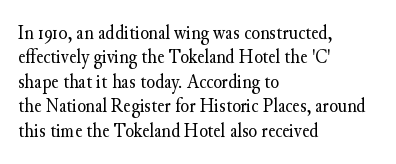
The image shows 20 px text type, upright; set left-aligned, line spacing 1.22x, normal letter spacing, not underlined.
